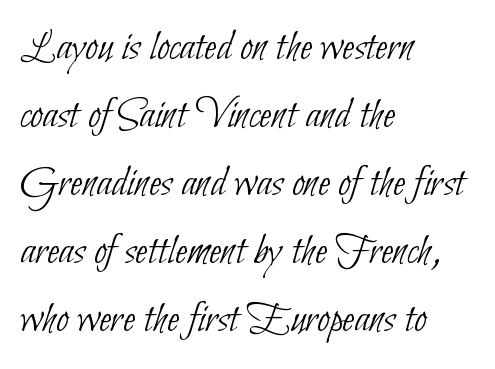
{"serif": "no", "bold": "no", "weight": "thin", "width": "condensed", "stroke_contrast": "low", "x_height": "small", "monospaced": "no", "underline": "no", "align": "left", "line_spacing": "normal", "line_spacing_ratio": 1.51, "letter_spacing": "normal", "letter_spacing_em": 0.0, "glyph_px": 45}
